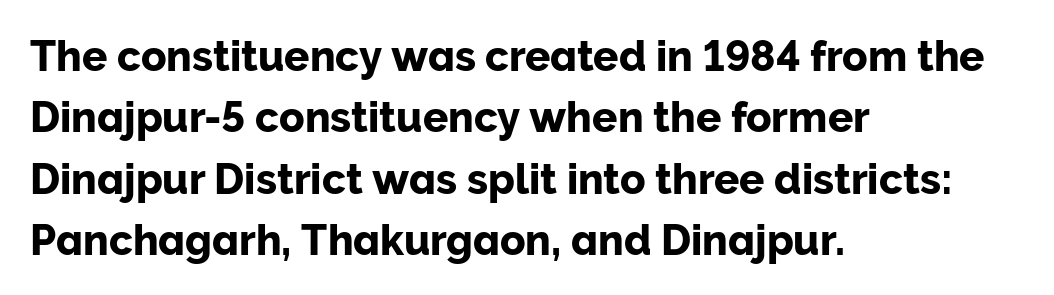
{"serif": "no", "italic": "no", "width": "normal", "stroke_contrast": "low", "x_height": "medium", "monospaced": "no", "underline": "no", "align": "left", "line_spacing": "normal", "line_spacing_ratio": 1.46, "letter_spacing": "normal", "letter_spacing_em": 0.0, "glyph_px": 42}
